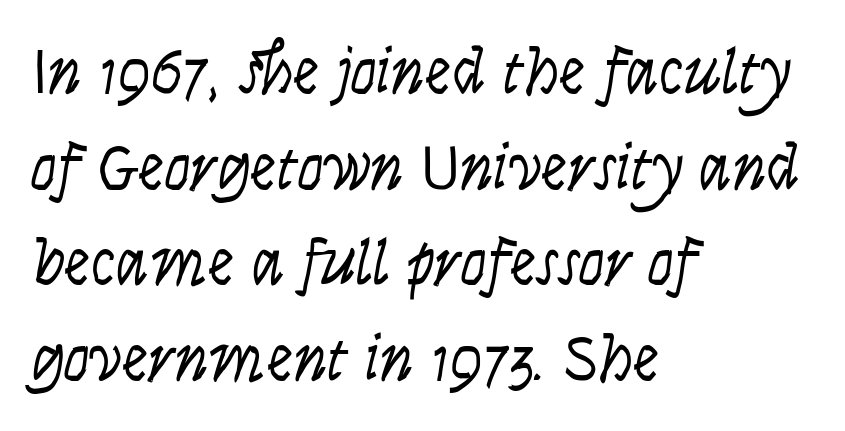
{"italic": "yes", "lean": "right", "slant_degrees": 9, "bold": "no", "weight": "light", "width": "condensed", "stroke_contrast": "low", "x_height": "large", "monospaced": "no", "underline": "no", "align": "left", "line_spacing": "normal", "line_spacing_ratio": 1.45, "letter_spacing": "normal", "letter_spacing_em": 0.0, "glyph_px": 66}
